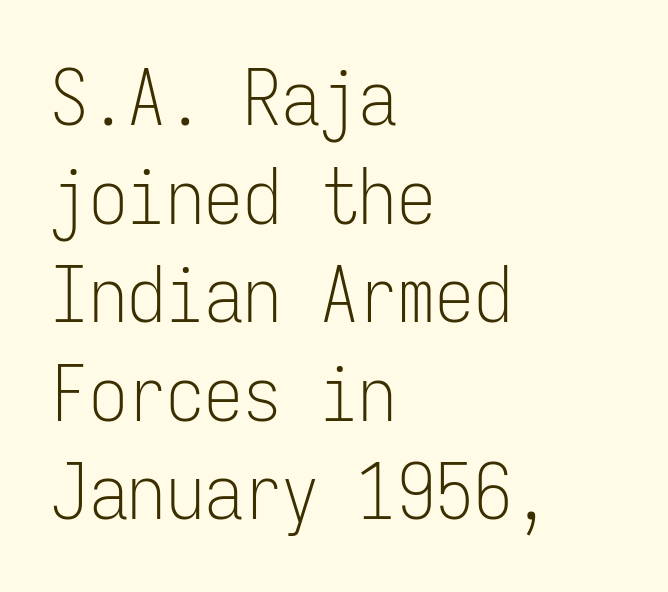
Do the characters align in a grid? Yes, the font is monospaced. Anything drawn beneath the words? Only blank space. The lines in this sample share a left origin and differ only in where they stop. A typesetter would mark this as roman, not italic. The letters carry no serifs — their stems end cleanly without finishing strokes.
